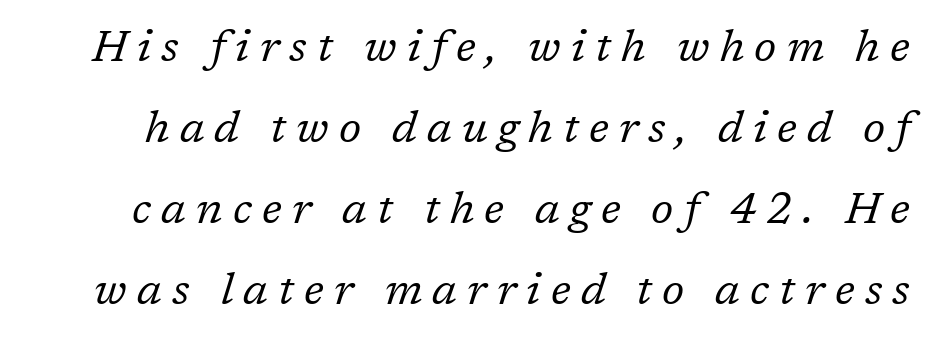
Q: Is the text bold? A: No.
Q: Is the text italic (slanted)? A: Yes, it leans right by about 17 degrees.
Q: Is the typeface a serif or a sans-serif typeface? A: Serif.
Q: Is the text underlined? A: No.
Q: Is the spacing between letters normal or unusually wide? A: Unusually wide.
Q: Width (condensed, normal, or wide)? A: Normal.
Q: Stroke contrast? A: Low.
Q: x-height? A: Medium.
Q: Monospaced? A: No.
